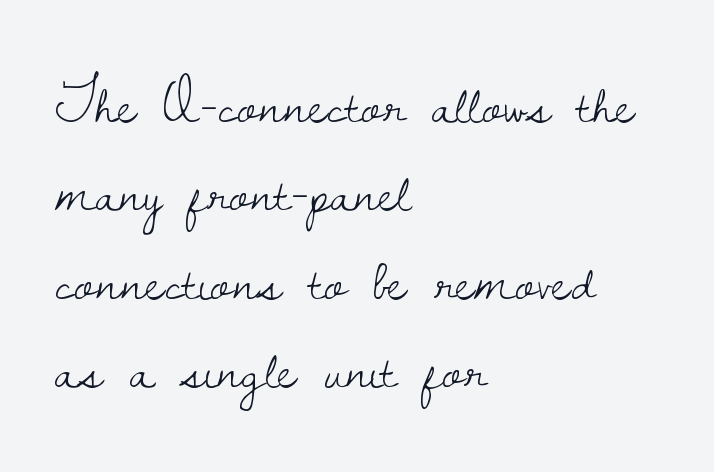
Q: Is the text bold? A: No.
Q: Is the text italic (slanted)? A: Yes.
Q: Is the typeface a serif or a sans-serif typeface? A: Serif.
Q: Is the text underlined? A: No.
Q: How is the paragraph aligned? A: Left-aligned.
Q: Is the spacing between letters normal or unusually wide? A: Normal.
Q: Is the spacing between lines tight, normal or loose? A: Normal.
Q: Width (condensed, normal, or wide)? A: Normal.
Q: Stroke contrast? A: Low.
Q: x-height? A: Small.
Q: Monospaced? A: No.
